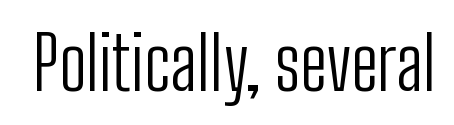
The image shows 74 px light, condensed sans-serif type, upright; set normal letter spacing, not underlined; low stroke contrast and a medium x-height.
